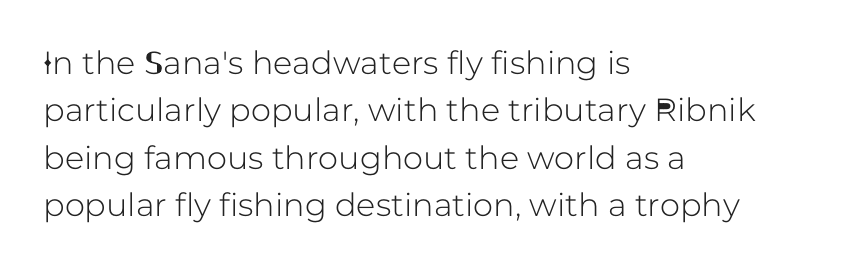
The image shows 32 px sans-serif type, upright; set left-aligned, normal line spacing (1.48x), normal letter spacing, not underlined; low stroke contrast and a medium x-height.
